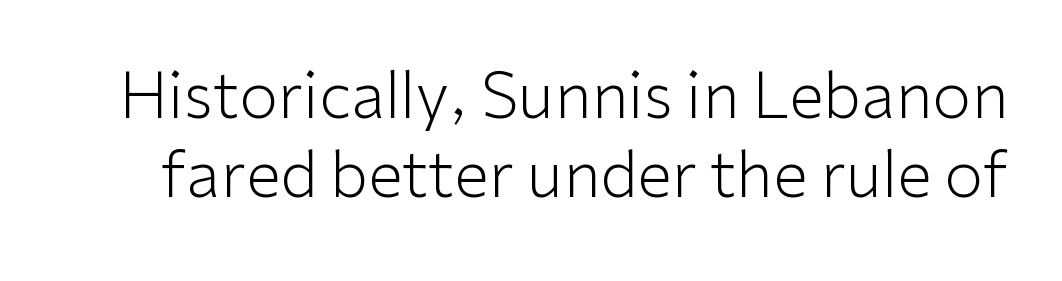
Q: Is the text bold? A: No.
Q: Is the text italic (slanted)? A: No, it is upright.
Q: Is the typeface a serif or a sans-serif typeface? A: Sans-serif.
Q: Is the text underlined? A: No.
Q: Is the spacing between letters normal or unusually wide? A: Normal.
Q: Is the spacing between lines tight, normal or loose? A: Normal.
Q: Width (condensed, normal, or wide)? A: Normal.
Q: Stroke contrast? A: Low.
Q: x-height? A: Medium.
Q: Monospaced? A: No.
